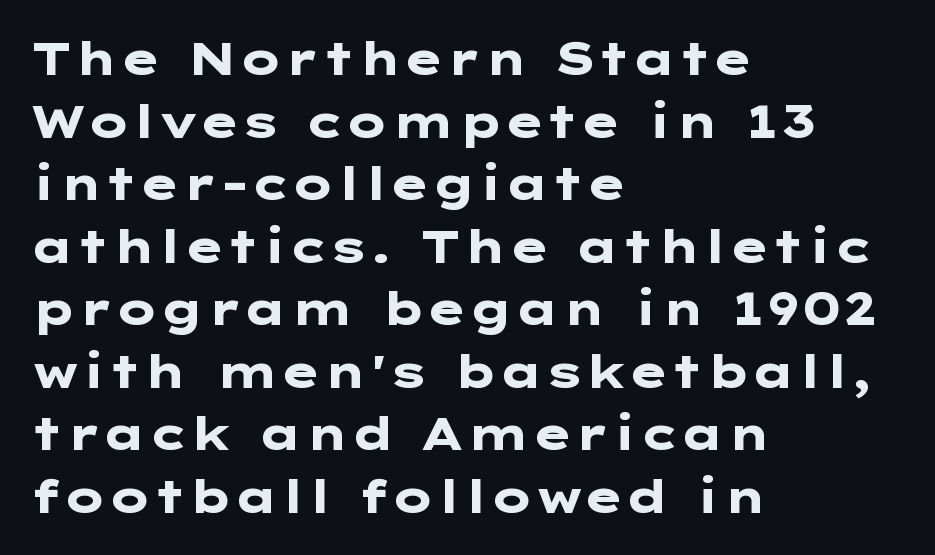
The image shows 45 px heavy, wide sans-serif type, upright; set left-aligned, normal line spacing (1.39x), normal letter spacing, not underlined; low stroke contrast and a medium x-height.
